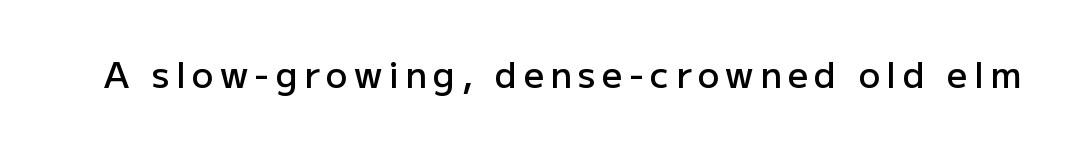
Weight: semibold (demi). Stroke terminals: plain, sans-serif. Descender tails drop into unmarked territory. A roman cut, with each character standing at attention.
